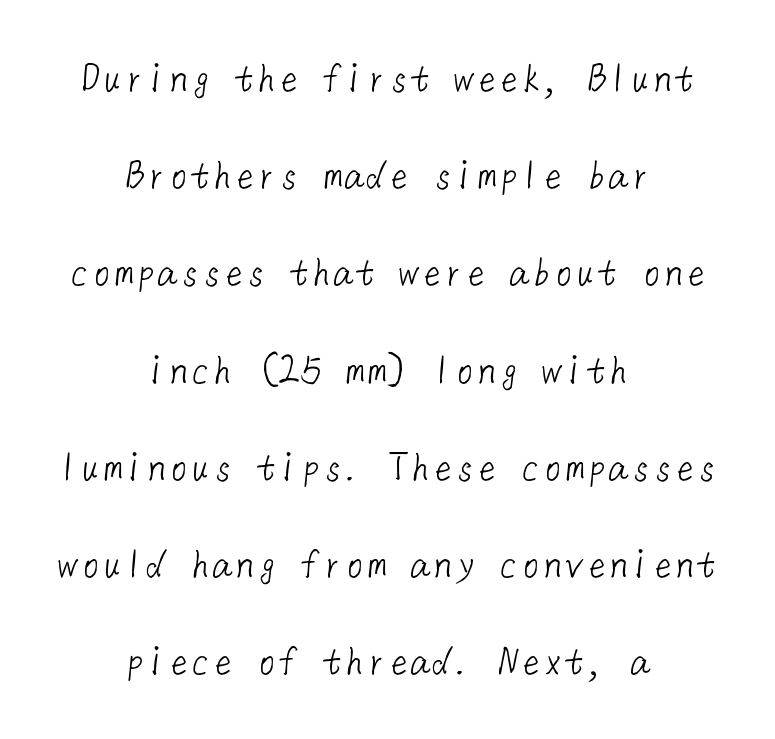
{"serif": "no", "bold": "no", "weight": "light", "width": "normal", "stroke_contrast": "low", "x_height": "medium", "underline": "no", "align": "center", "line_spacing": "loose", "line_spacing_ratio": 2.21, "letter_spacing": "normal", "letter_spacing_em": 0.0, "glyph_px": 44}
